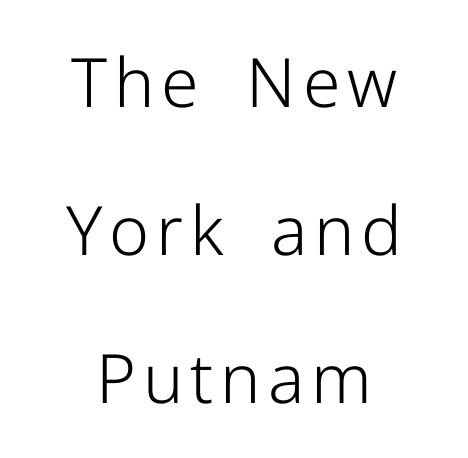
Q: Is the text bold? A: No.
Q: Is the text italic (slanted)? A: No, it is upright.
Q: Is the typeface a serif or a sans-serif typeface? A: Sans-serif.
Q: Is the text underlined? A: No.
Q: How is the paragraph aligned? A: Centered.
Q: Is the spacing between lines tight, normal or loose? A: Loose.
Q: Width (condensed, normal, or wide)? A: Normal.
Q: Stroke contrast? A: Low.
Q: x-height? A: Medium.
Q: Monospaced? A: No.
